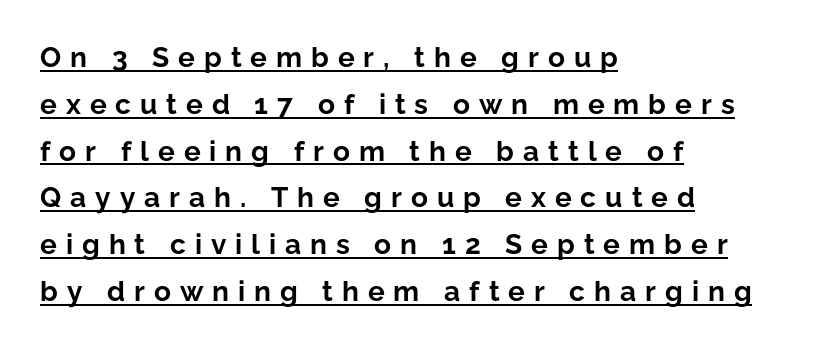
{"serif": "no", "italic": "no", "bold": "yes", "weight": "bold", "width": "normal", "stroke_contrast": "low", "x_height": "medium", "monospaced": "no", "underline": "yes", "align": "left", "line_spacing": "normal", "line_spacing_ratio": 1.67, "letter_spacing": "wide", "letter_spacing_em": 0.32, "glyph_px": 28}
